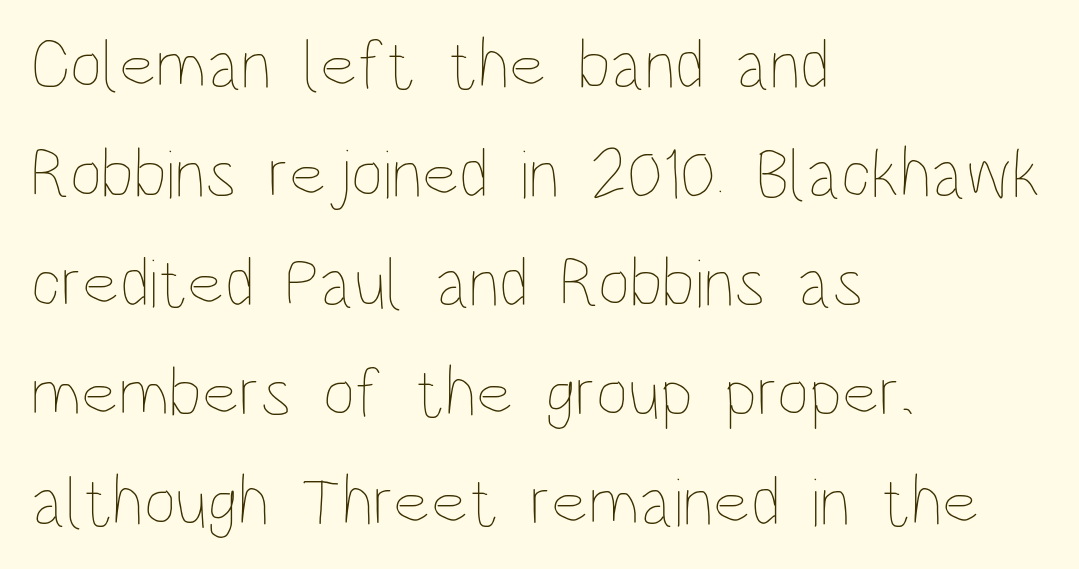
Caption: multi-line text, flush left, ragged right. Beneath every word, the page is bare. Italic? Not at all — the glyphs are vertical. The weight tops out at a normal text grade. The space between consecutive lines is moderate.
